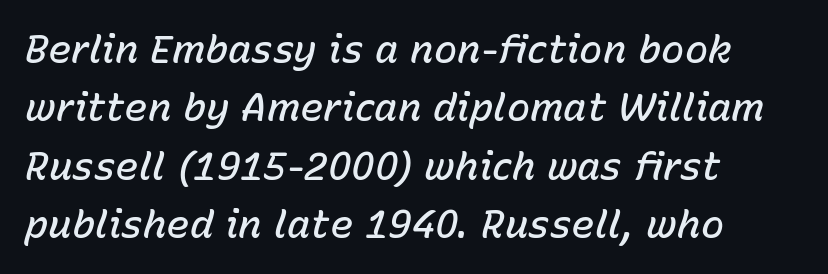
Q: Is the text bold? A: Semi-bold.
Q: Is the text italic (slanted)? A: Yes, it leans right by about 15 degrees.
Q: Is the text underlined? A: No.
Q: How is the paragraph aligned? A: Left-aligned.
Q: Is the spacing between letters normal or unusually wide? A: Normal.
Q: Is the spacing between lines tight, normal or loose? A: Normal.
Q: Width (condensed, normal, or wide)? A: Normal.
Q: Stroke contrast? A: Low.
Q: x-height? A: Medium.
Q: Monospaced? A: No.
